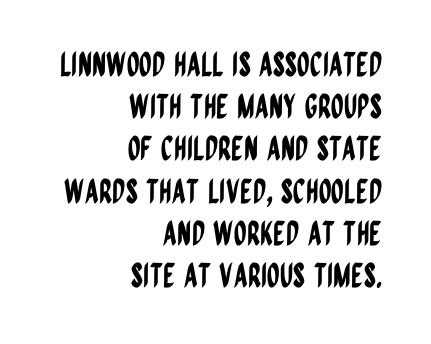
{"serif": "no", "italic": "no", "width": "condensed", "stroke_contrast": "low", "x_height": "large", "monospaced": "no", "underline": "no", "align": "right", "line_spacing": "normal", "line_spacing_ratio": 1.28, "letter_spacing": "normal", "letter_spacing_em": 0.0, "glyph_px": 33}
